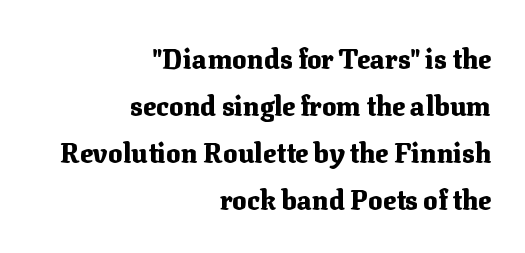
Q: Is the text bold? A: Yes.
Q: Is the text italic (slanted)? A: No, it is upright.
Q: Is the text underlined? A: No.
Q: How is the paragraph aligned? A: Right-aligned.
Q: Is the spacing between letters normal or unusually wide? A: Normal.
